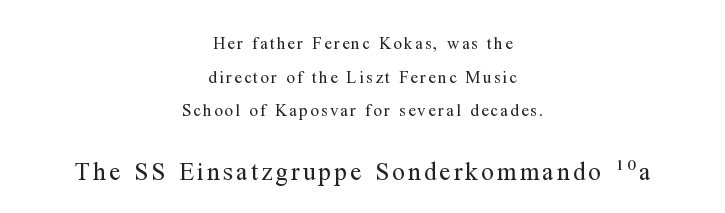
Q: Is the text bold? A: No.
Q: Is the text italic (slanted)? A: No, it is upright.
Q: Is the text underlined? A: No.
Q: How is the paragraph aligned? A: Centered.
Q: Is the spacing between lines tight, normal or loose? A: Loose.
Q: Which block of text is set in a larger size, the first (top) or the second (bottom)? A: The second (bottom) one.
